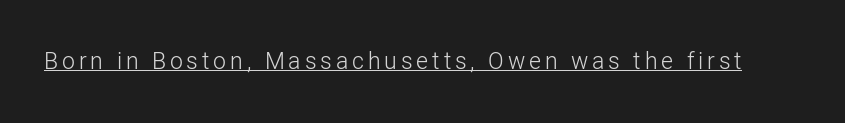
Q: Is the text bold? A: No.
Q: Is the text italic (slanted)? A: No, it is upright.
Q: Is the text underlined? A: Yes.
